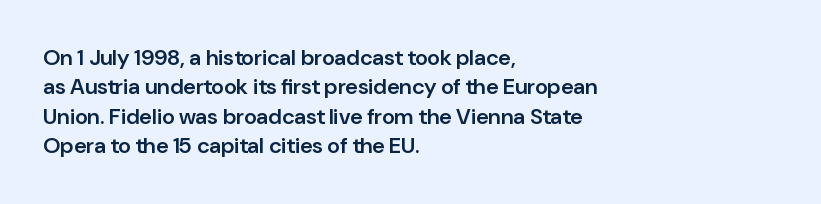
The image shows 22 px text type, upright; set left-aligned, normal line spacing (1.34x), normal letter spacing, not underlined.
